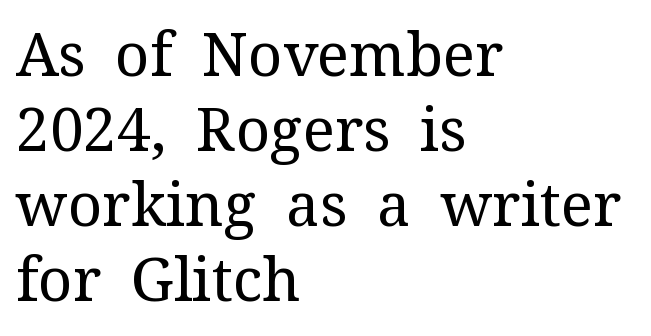
Q: Is the text bold? A: No.
Q: Is the text italic (slanted)? A: No, it is upright.
Q: Is the typeface a serif or a sans-serif typeface? A: Serif.
Q: Is the text underlined? A: No.
Q: How is the paragraph aligned? A: Left-aligned.
Q: Is the spacing between letters normal or unusually wide? A: Normal.
Q: Is the spacing between lines tight, normal or loose? A: Normal.
Q: Width (condensed, normal, or wide)? A: Normal.
Q: Stroke contrast? A: Medium.
Q: x-height? A: Medium.
Q: Monospaced? A: No.
